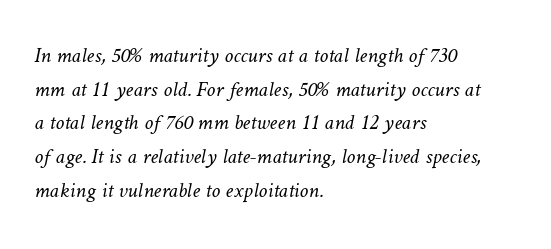
The image shows 22 px text type; set left-aligned, normal line spacing (1.53x), normal letter spacing, not underlined.
